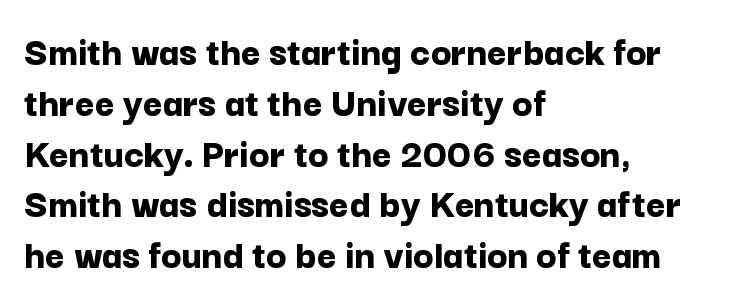
{"serif": "no", "italic": "no", "bold": "yes", "weight": "bold", "width": "normal", "stroke_contrast": "low", "x_height": "medium", "monospaced": "no", "underline": "no", "align": "left", "line_spacing_ratio": 1.21, "letter_spacing": "normal", "letter_spacing_em": 0.0, "glyph_px": 42}
